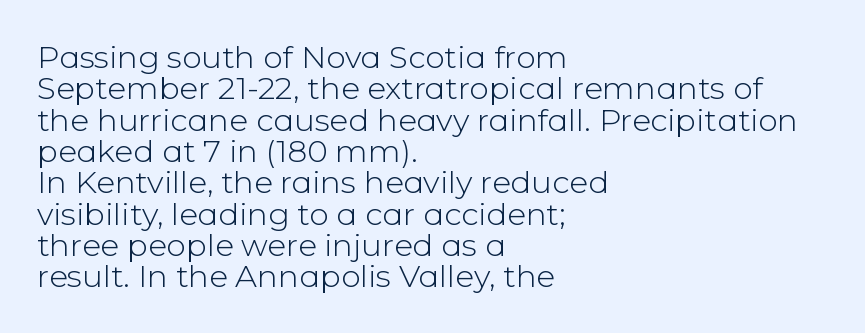
The weight tops out at a normal text grade. Descenders are the only things crossing below the line. Alignment: flush left. You could not count columns in this text — the font is proportionally spaced. The specimen reads as upright at a glance. Is the letter spacing exaggerated? No — it looks like the ordinary default.
